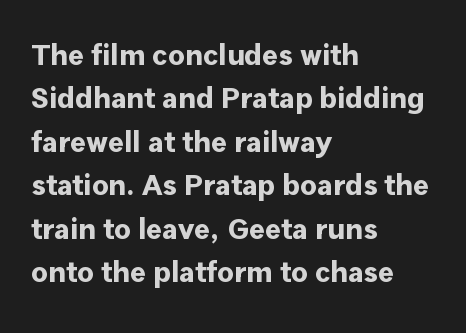
{"serif": "no", "italic": "no", "bold": "yes", "weight": "bold", "width": "normal", "stroke_contrast": "low", "x_height": "medium", "monospaced": "no", "underline": "no", "align": "left", "line_spacing": "normal", "line_spacing_ratio": 1.45, "letter_spacing": "normal", "letter_spacing_em": 0.0, "glyph_px": 30}
